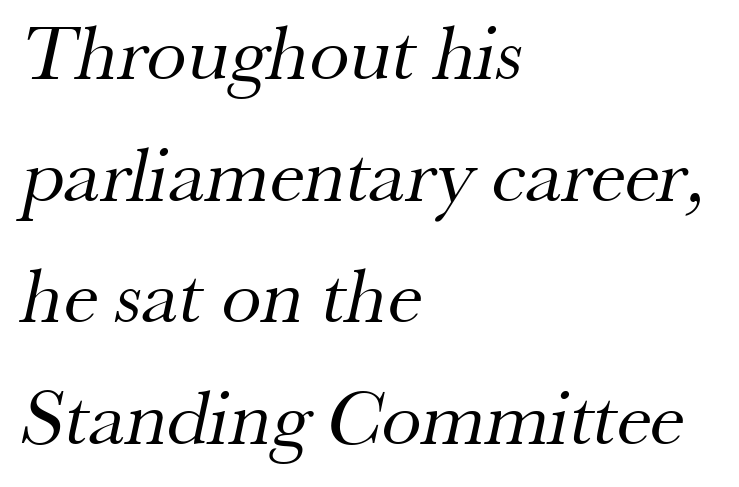
Q: Is the text bold? A: No.
Q: Is the typeface a serif or a sans-serif typeface? A: Serif.
Q: Is the text underlined? A: No.
Q: How is the paragraph aligned? A: Left-aligned.
Q: Is the spacing between letters normal or unusually wide? A: Normal.
Q: Is the spacing between lines tight, normal or loose? A: Normal.
Q: Width (condensed, normal, or wide)? A: Normal.
Q: Stroke contrast? A: Medium.
Q: x-height? A: Small.
Q: Monospaced? A: No.
